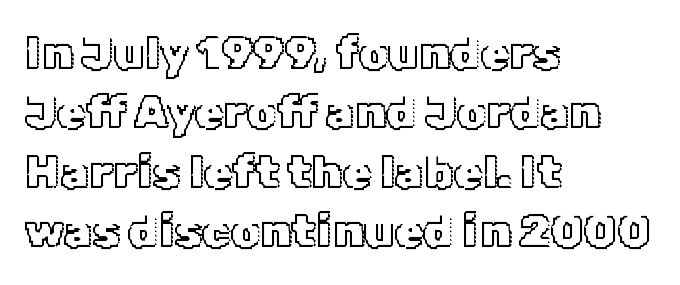
Q: Is the text italic (slanted)? A: No, it is upright.
Q: Is the text underlined? A: No.
Q: How is the paragraph aligned? A: Left-aligned.
Q: Is the spacing between letters normal or unusually wide? A: Normal.
Q: Is the spacing between lines tight, normal or loose? A: Normal.
Q: Width (condensed, normal, or wide)? A: Normal.
Q: x-height? A: Medium.
Q: Monospaced? A: No.
